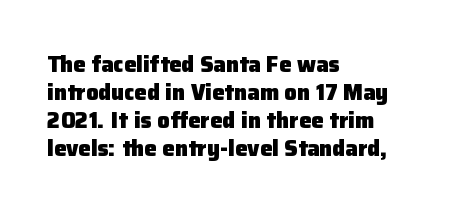
Q: Is the text bold? A: Yes.
Q: Is the text italic (slanted)? A: No, it is upright.
Q: Is the text underlined? A: No.
Q: How is the paragraph aligned? A: Left-aligned.
Q: Is the spacing between letters normal or unusually wide? A: Normal.
Q: Is the spacing between lines tight, normal or loose? A: Normal.
